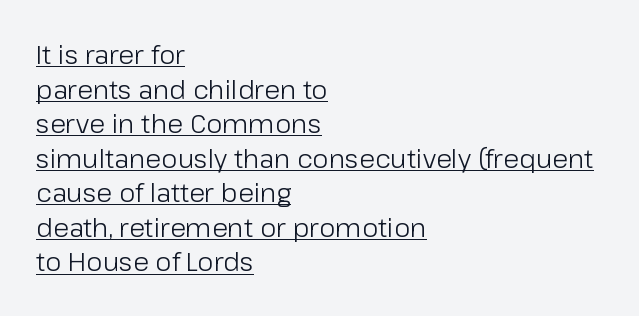
Characters follow at the spacing the type designer built in. Stroke mass is kept to a normal reading level or below. The rendering uses the underline text-decoration. Notice how descenders clear the ascenders below comfortably — that's standard leading.
